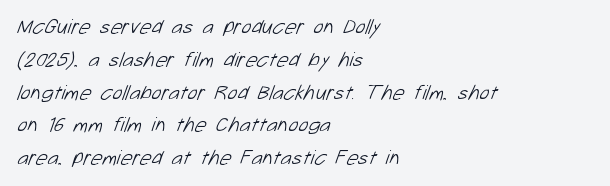
Quick note: underline off. Spacing between characters is what you'd get straight out of the box. Casual observation: everything's shoved over to the left. What's the leading like? Ordinary, nothing unusual. Stroke mass is kept to a normal reading level or below.
